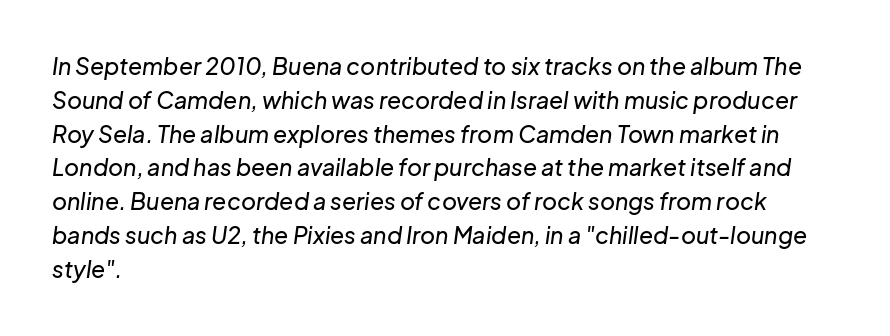
Q: Is the text italic (slanted)? A: Yes, it leans right by about 8 degrees.
Q: Is the text underlined? A: No.
Q: How is the paragraph aligned? A: Left-aligned.
Q: Is the spacing between letters normal or unusually wide? A: Normal.
Q: Is the spacing between lines tight, normal or loose? A: Normal.
